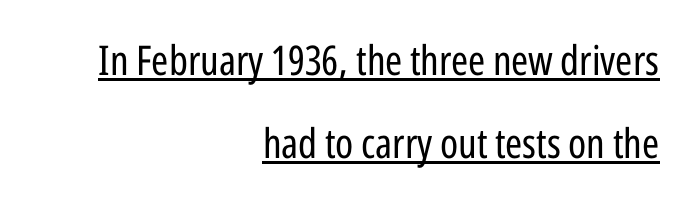
The image shows 41 px regular-weight, condensed sans-serif type, upright; set right-aligned, loose line spacing (2.03x), normal letter spacing, underlined; low stroke contrast and a medium x-height.
